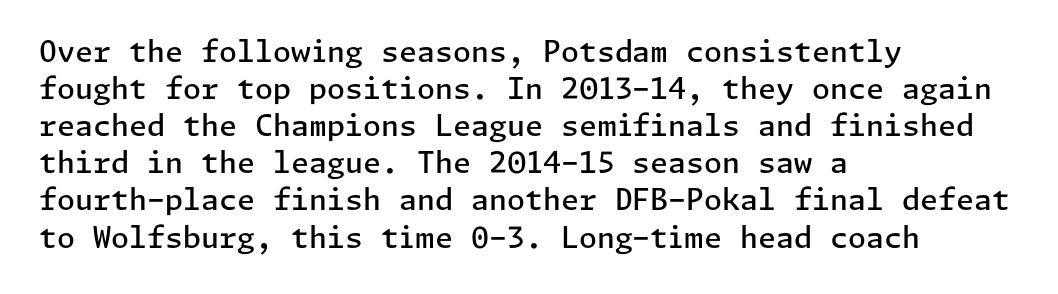
This is sans-serif lettering, the kind often seen on screens and signage. Emphasis by weight is partial: semibold. The compositor pushed each line to the left boundary. Nobody drew a line under any word here. Reading down the column, the eye jumps a familiar distance to each next line.
